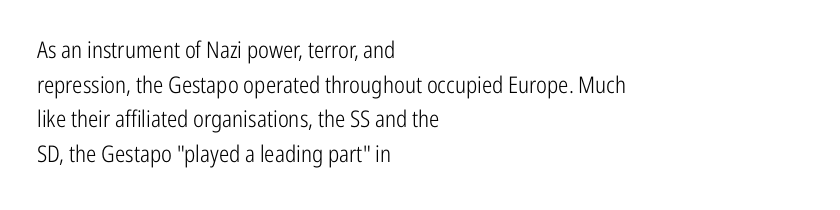
{"italic": "no", "bold": "no", "underline": "no", "align": "left", "line_spacing": "normal", "line_spacing_ratio": 1.51, "letter_spacing": "normal", "letter_spacing_em": 0.0, "glyph_px": 23}
